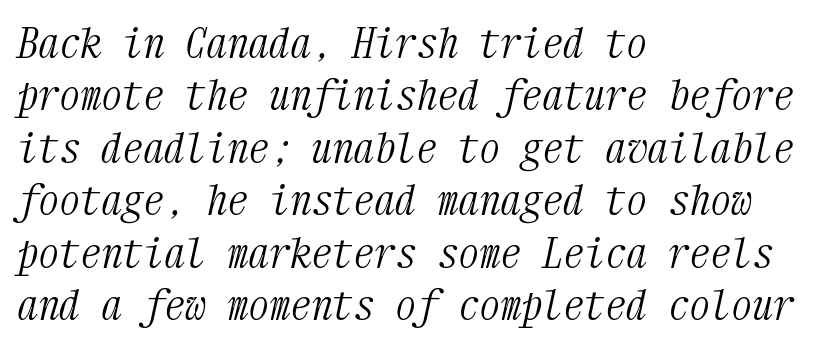
Honestly, the letter spacing is just normal — you wouldn't notice it. No word sits above an underline. This sample uses an oblique cut, with every glyph tilted off the vertical. Notice how the passage keeps a crisp vertical edge on the left only. Is this a fixed-width face? Yes — each glyph sits in an identical cell. Regular leading.
